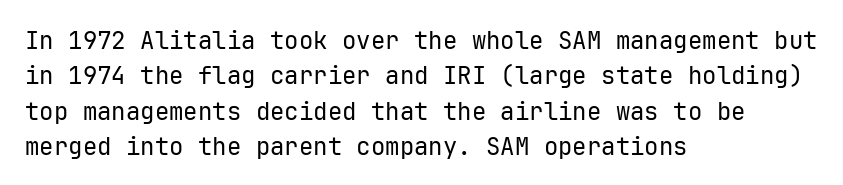
The image shows 24 px text type, upright; set left-aligned, normal line spacing (1.47x), normal letter spacing, not underlined.
